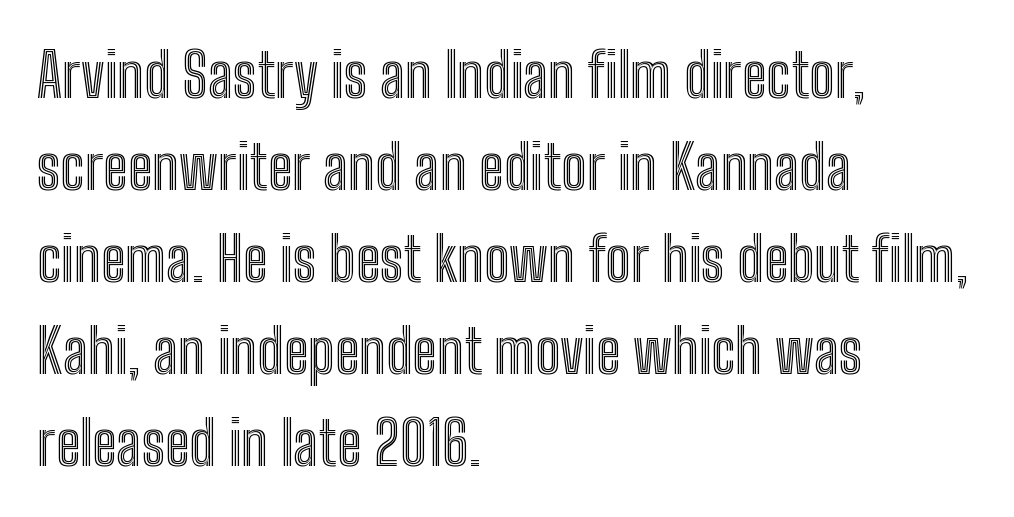
Q: Is the text italic (slanted)? A: No, it is upright.
Q: Is the text underlined? A: No.
Q: How is the paragraph aligned? A: Left-aligned.
Q: Is the spacing between letters normal or unusually wide? A: Normal.
Q: Is the spacing between lines tight, normal or loose? A: Normal.
Q: Width (condensed, normal, or wide)? A: Condensed.
Q: x-height? A: Medium.
Q: Monospaced? A: No.
